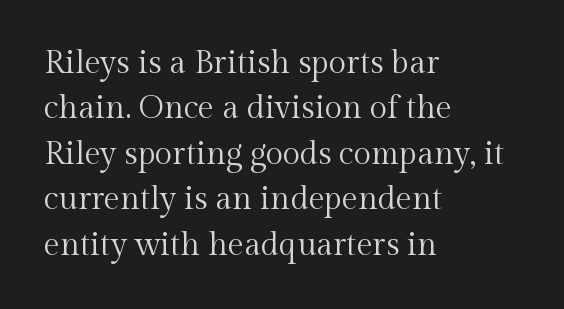
The rag falls on the right side of this text block. The letters sit at their default tracking, neither squeezed nor spread. The lettering holds an erect, upright posture throughout. The characters are drawn with everyday or finer stroke widths. These lines sit exactly where default settings would place them. Honestly, there is no underline to notice here at all.
